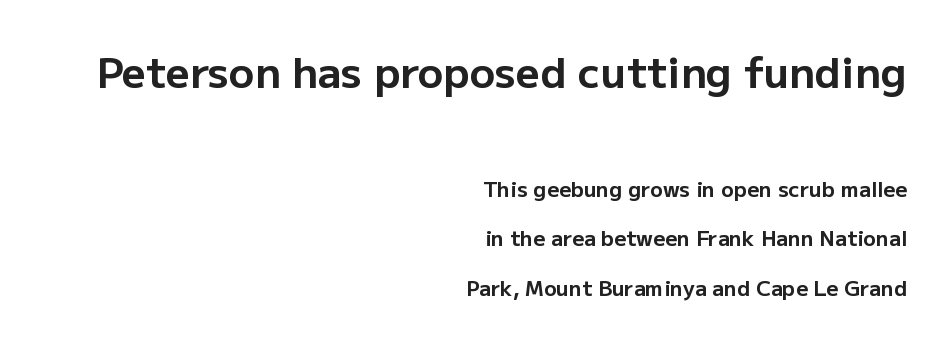
Is there any slant? The stems are plumb. I'd call this a sans setting — the letters go barefoot. Unmarked baselines from the first word to the last. Does the weight exceed regular? Yes, all the way to bold. These lines are rendered in a variable-pitch font.
